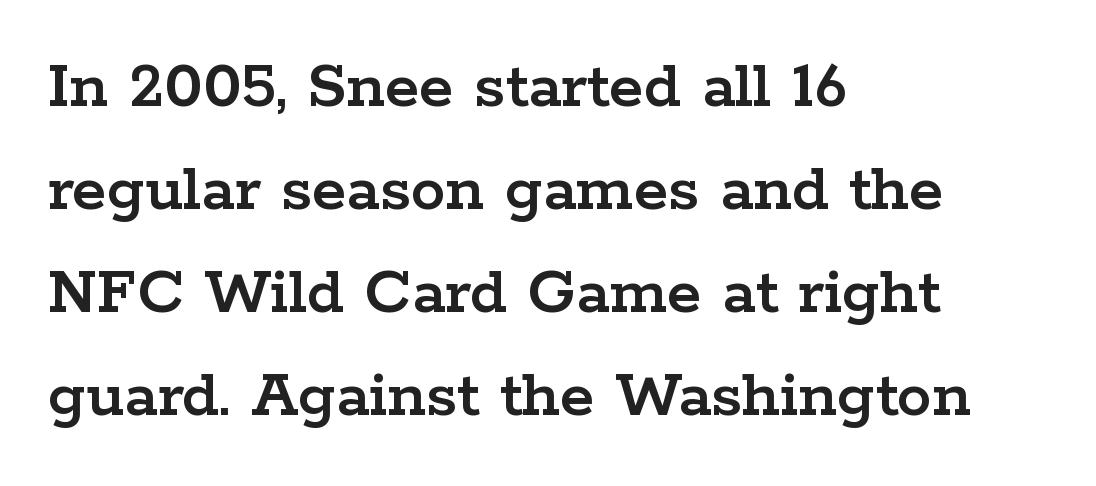
Think of a printed novel: that variable character pitch is what you see here. The paragraph shown leans on its left margin. No italicization has been applied; the sample stays upright. Glance below the letters and you will spot only blank space.
